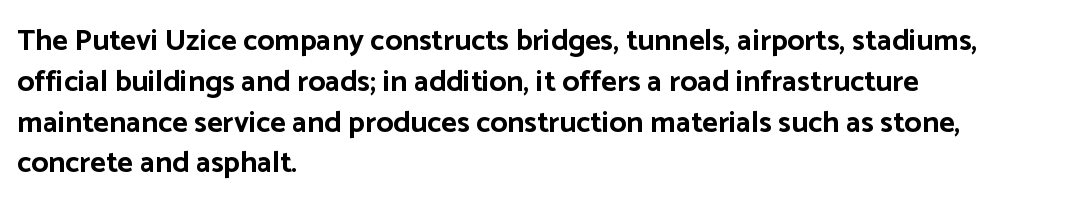
{"serif": "no", "italic": "no", "bold": "yes", "weight": "bold", "width": "normal", "stroke_contrast": "low", "x_height": "medium", "monospaced": "no", "underline": "no", "align": "left", "line_spacing": "normal", "line_spacing_ratio": 1.36, "letter_spacing": "normal", "letter_spacing_em": 0.0, "glyph_px": 30}
